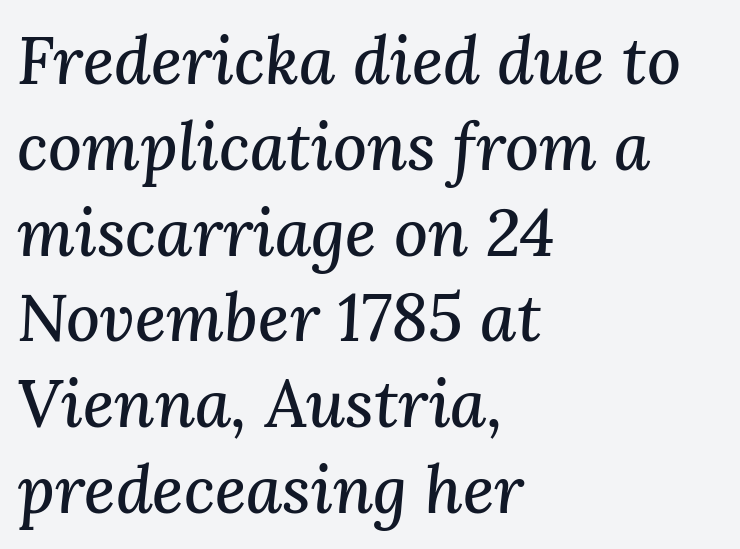
The image shows 66 px serif type, italic (leaning right); set left-aligned, normal line spacing (1.3x), normal letter spacing, not underlined; medium stroke contrast and a medium x-height.
